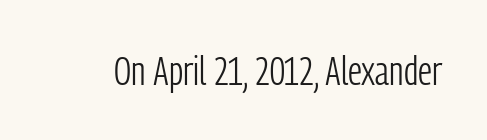
The image shows 41 px light, condensed sans-serif type, upright; set normal letter spacing, not underlined; low stroke contrast and a medium x-height.
